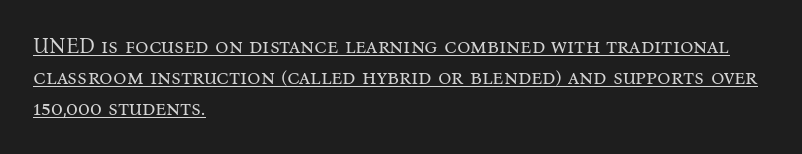
{"italic": "no", "bold": "no", "underline": "yes", "align": "left", "line_spacing": "normal", "line_spacing_ratio": 1.47, "letter_spacing": "normal", "letter_spacing_em": 0.0, "glyph_px": 21}
